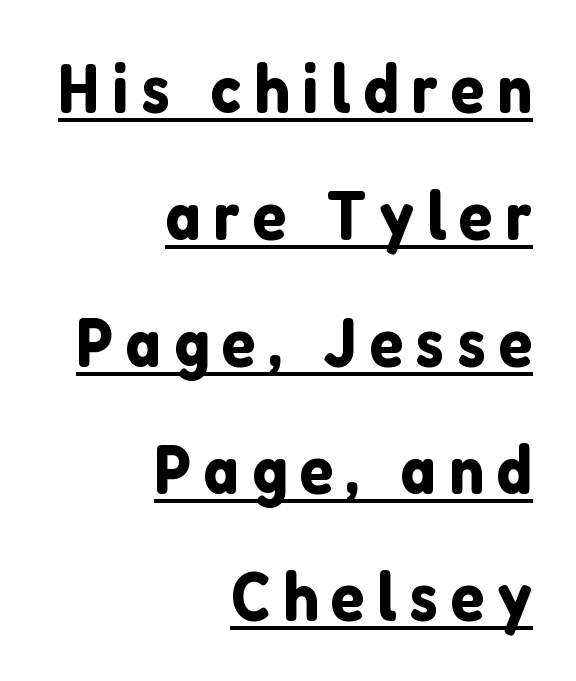
The image shows 69 px sans-serif type, upright; set right-aligned, line spacing 1.84x, underlined; low stroke contrast and a medium x-height.
